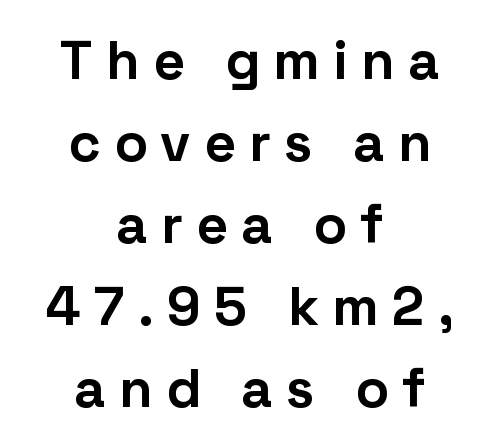
Q: Is the text bold? A: Yes.
Q: Is the text italic (slanted)? A: No, it is upright.
Q: Is the typeface a serif or a sans-serif typeface? A: Sans-serif.
Q: Is the text underlined? A: No.
Q: How is the paragraph aligned? A: Centered.
Q: Is the spacing between letters normal or unusually wide? A: Unusually wide.
Q: Is the spacing between lines tight, normal or loose? A: Normal.
Q: Width (condensed, normal, or wide)? A: Normal.
Q: Stroke contrast? A: Low.
Q: x-height? A: Medium.
Q: Monospaced? A: No.
